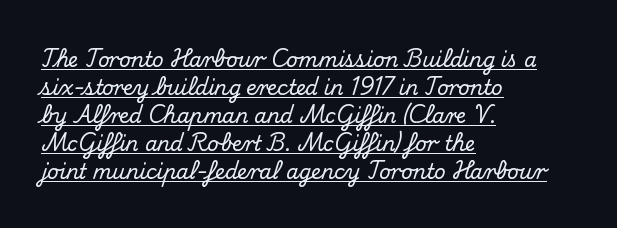
The image shows 20 px text type; set left-aligned, normal line spacing (1.4x), normal letter spacing, underlined.
